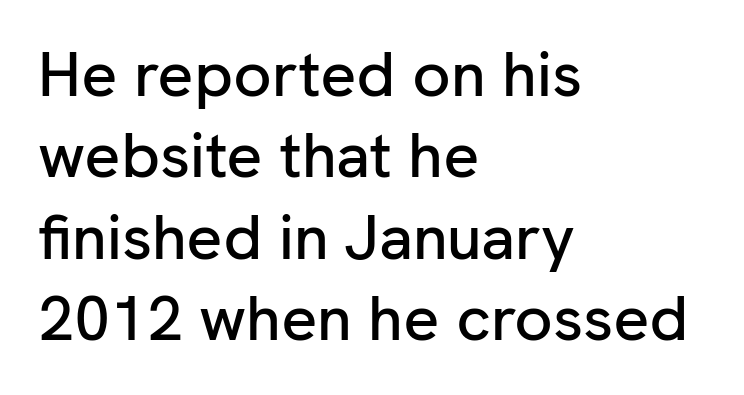
Which margin do the lines hug? The left one — the right edge is uneven. The letters stand straight up with perfectly vertical stems. The zone under the glyphs is completely vacant. The passage shown is typed in a proportional face where columns would drift. Each word holds together tightly as a unit, with standard inter-letter gaps. Typographically, this falls in the sans-serif category.
